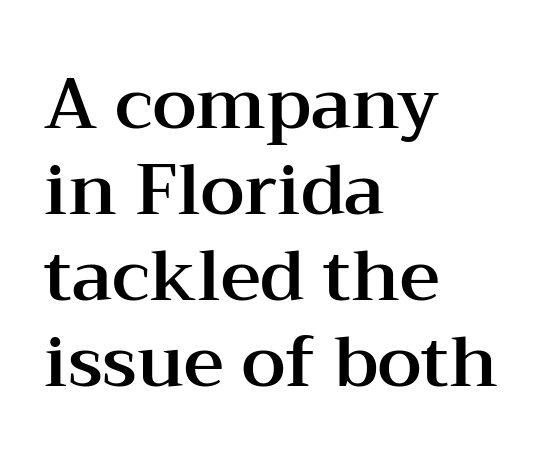
A typesetter would call this proportional, since set widths differ per character. Ordinary non-slanted type is in use. The rendering anchors every line to the left-hand side. The gap between lines stays unmarked.
